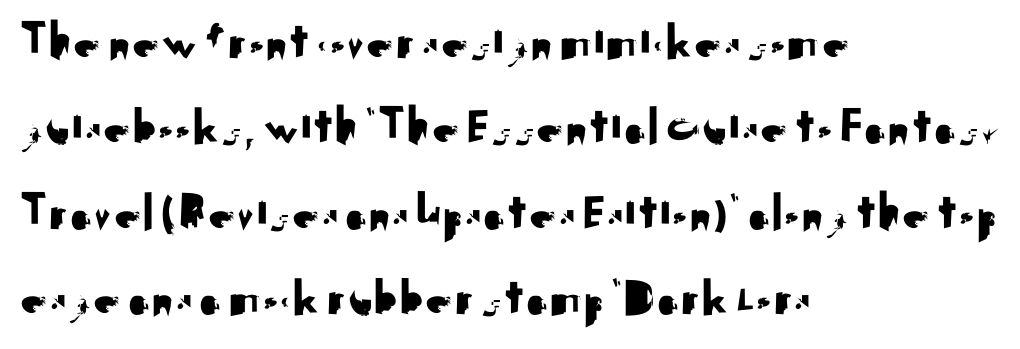
Layout note: lines flush left. A normal amount of white space separates one row of letters from the next. Look at the bottom of the vertical strokes: they stop flat, with no serifs. Just letters on the line, the space beneath them empty. The rendering keeps characters at their native spacing.
